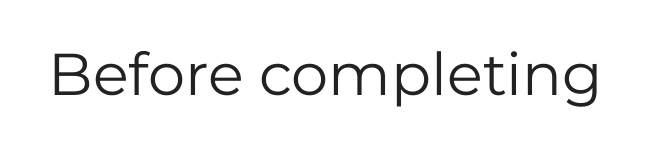
Q: Is the text bold? A: No.
Q: Is the text italic (slanted)? A: No, it is upright.
Q: Is the typeface a serif or a sans-serif typeface? A: Sans-serif.
Q: Is the text underlined? A: No.
Q: Is the spacing between letters normal or unusually wide? A: Normal.
Q: Width (condensed, normal, or wide)? A: Normal.
Q: Stroke contrast? A: Low.
Q: x-height? A: Medium.
Q: Monospaced? A: No.
